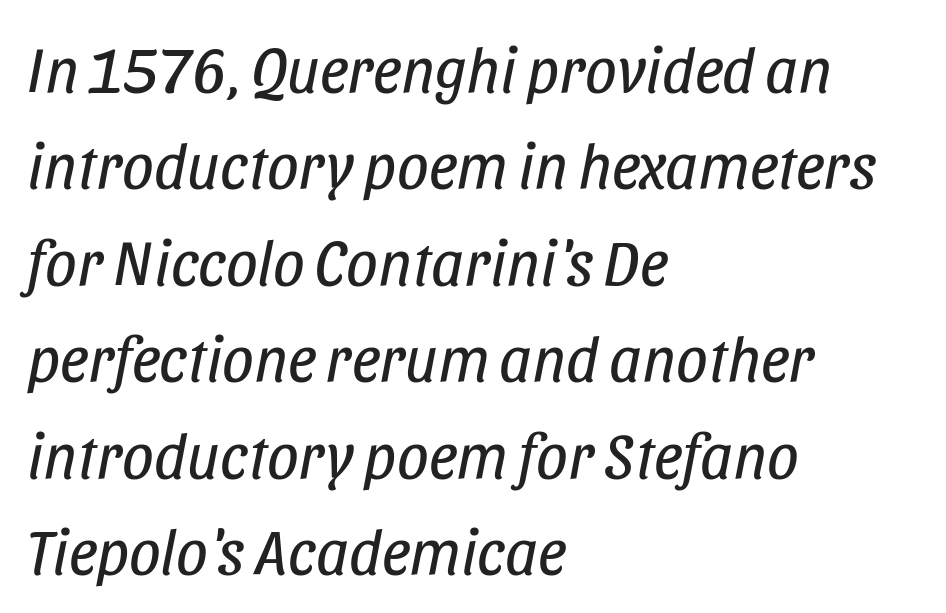
The image shows 63 px regular-weight, condensed type, italic (leaning right); set left-aligned, normal line spacing (1.53x), normal letter spacing, not underlined; low stroke contrast and a large x-height.
